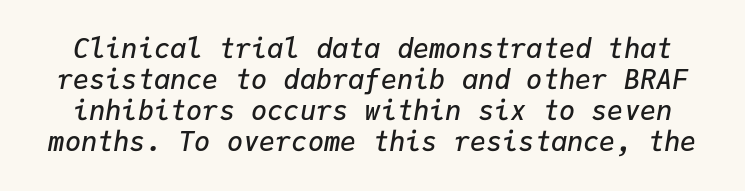
This rendering features lettering with no underline. The vertical gap from one line to the next is small. As a designer I'd log this as weight 600, semibold. A typesetter would call this zero additional tracking.
